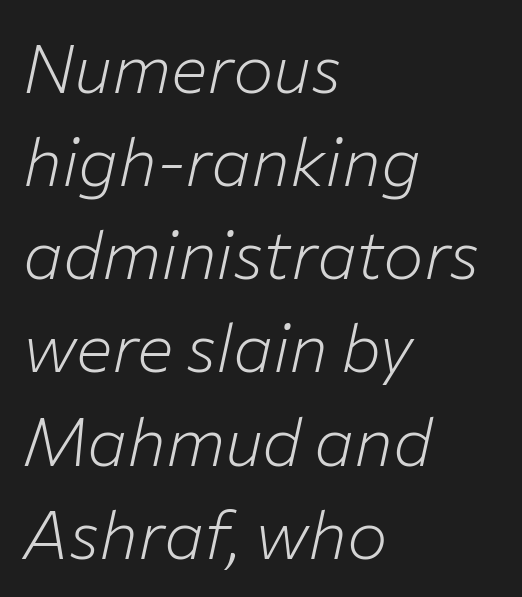
{"italic": "yes", "lean": "right", "slant_degrees": 12, "bold": "no", "weight": "light", "width": "normal", "stroke_contrast": "low", "x_height": "medium", "monospaced": "no", "underline": "no", "align": "left", "line_spacing": "normal", "line_spacing_ratio": 1.37, "letter_spacing": "normal", "letter_spacing_em": 0.0, "glyph_px": 68}
